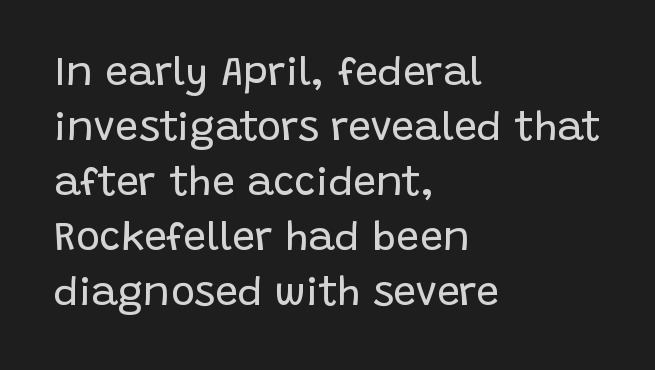
Q: Is the text bold? A: No.
Q: Is the text italic (slanted)? A: No, it is upright.
Q: Is the typeface a serif or a sans-serif typeface? A: Sans-serif.
Q: Is the text underlined? A: No.
Q: How is the paragraph aligned? A: Left-aligned.
Q: Is the spacing between letters normal or unusually wide? A: Normal.
Q: Is the spacing between lines tight, normal or loose? A: Normal.
Q: Width (condensed, normal, or wide)? A: Normal.
Q: Stroke contrast? A: Low.
Q: x-height? A: Large.
Q: Monospaced? A: No.
